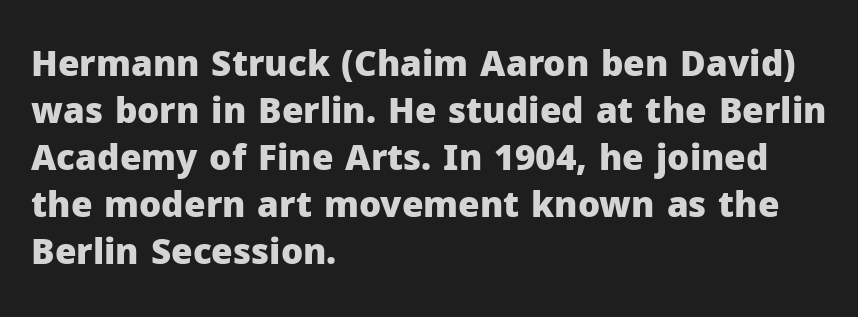
The specimen reads as upright at a glance. Each new line begins a customary step beneath the previous one. This sample has the flowing, uneven cadence of proportional lettering. Typeset ragged right — the left edge is the straight one.
